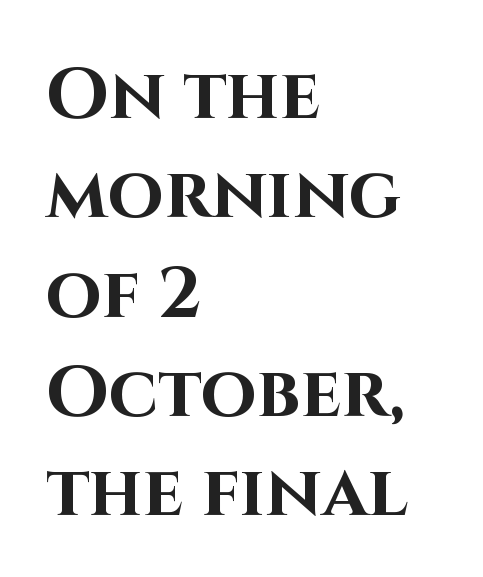
Q: Is the text bold? A: Yes.
Q: Is the text italic (slanted)? A: No, it is upright.
Q: Is the typeface a serif or a sans-serif typeface? A: Sans-serif.
Q: Is the text underlined? A: No.
Q: How is the paragraph aligned? A: Left-aligned.
Q: Is the spacing between letters normal or unusually wide? A: Normal.
Q: Is the spacing between lines tight, normal or loose? A: Normal.
Q: Width (condensed, normal, or wide)? A: Normal.
Q: Stroke contrast? A: High.
Q: x-height? A: Large.
Q: Monospaced? A: No.
